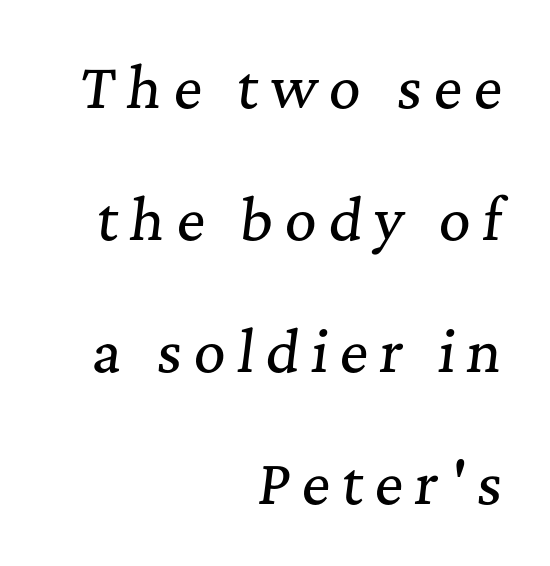
{"serif": "yes", "italic": "yes", "lean": "right", "slant_degrees": 7, "width": "normal", "stroke_contrast": "medium", "x_height": "medium", "monospaced": "no", "underline": "no", "align": "right", "line_spacing": "loose", "line_spacing_ratio": 2.4, "letter_spacing": "wide", "letter_spacing_em": 0.21, "glyph_px": 55}
